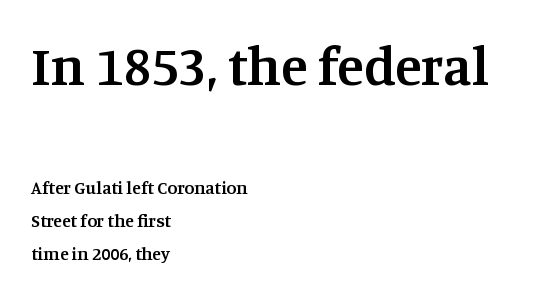
The image shows 55 px semibold serif type, upright; set left-aligned, line spacing 1.83x, normal letter spacing, not underlined; the first (top) block is 3.06x larger; medium stroke contrast and a large x-height.
